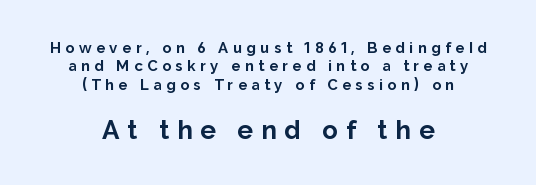
The image shows 26 px bold type, upright; set centered, line spacing 1.23x, unusually wide letter spacing (+0.3 em), not underlined; the second (bottom) block is 1.73x larger.
